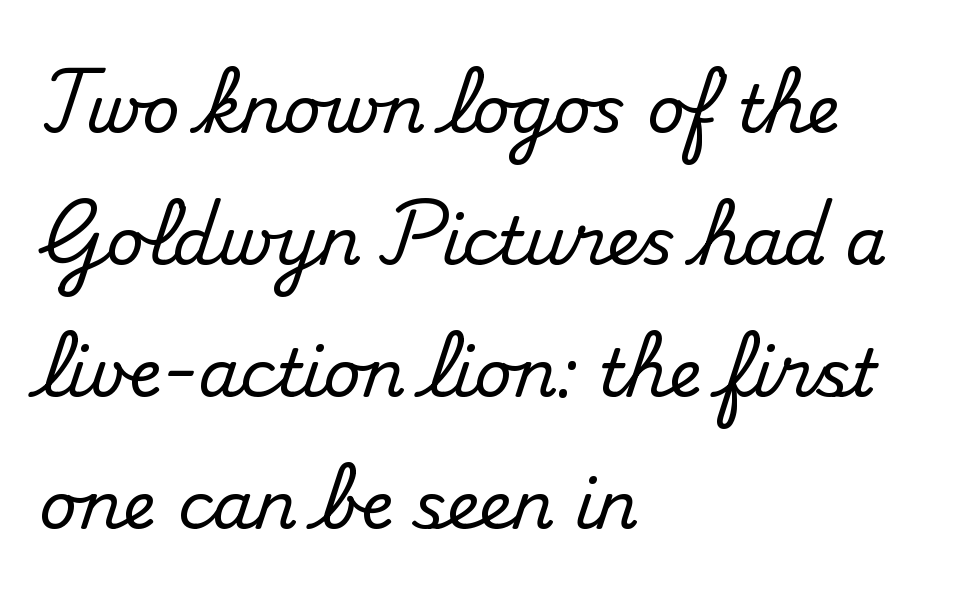
{"serif": "yes", "width": "normal", "stroke_contrast": "medium", "x_height": "small", "monospaced": "no", "underline": "no", "align": "left", "line_spacing": "loose", "line_spacing_ratio": 2.0, "letter_spacing": "normal", "letter_spacing_em": 0.0, "glyph_px": 66}
